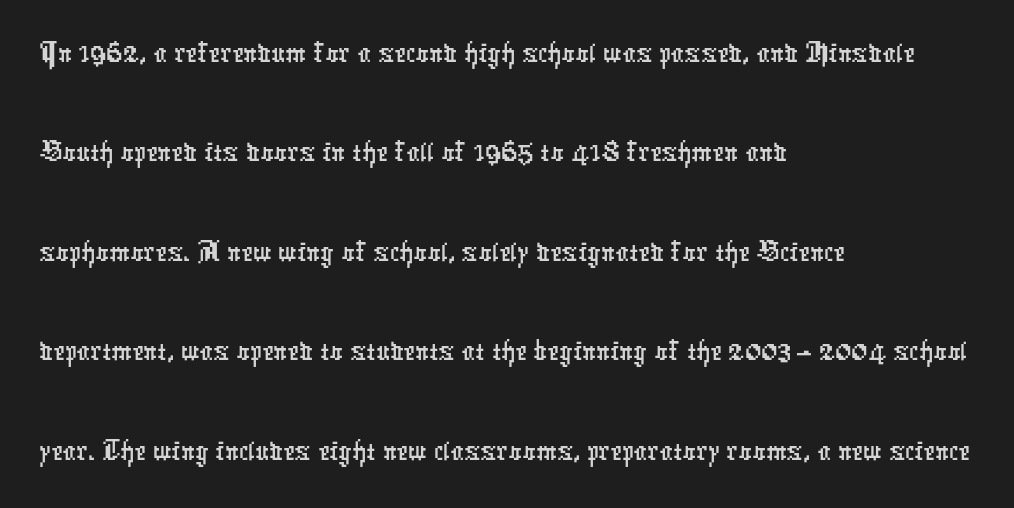
Each new line begins a customary step beneath the previous one. The area under the type is left untouched. This rendering leaves character spacing at its baseline value. The passage shown is typed in a proportional face where columns would drift. Is this a sans? Yes — the strokes have no serifs. Which margin do the lines hug? The left one — the right edge is uneven.
